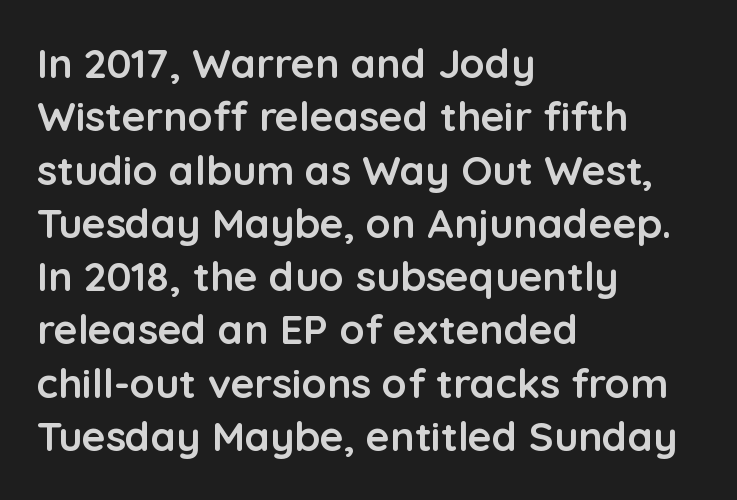
Q: Is the text bold? A: Yes.
Q: Is the text italic (slanted)? A: No, it is upright.
Q: Is the typeface a serif or a sans-serif typeface? A: Sans-serif.
Q: Is the text underlined? A: No.
Q: How is the paragraph aligned? A: Left-aligned.
Q: Is the spacing between letters normal or unusually wide? A: Normal.
Q: Is the spacing between lines tight, normal or loose? A: Normal.
Q: Width (condensed, normal, or wide)? A: Normal.
Q: Stroke contrast? A: Low.
Q: x-height? A: Medium.
Q: Monospaced? A: No.
